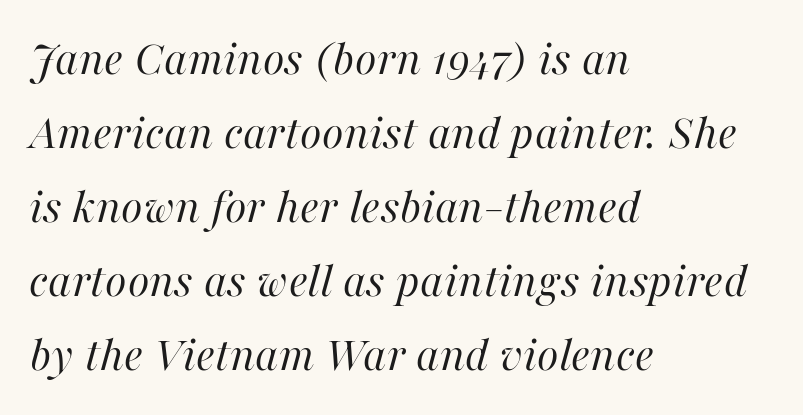
Compared with a centered layout, this one pins lines to the left instead. Each letter keeps its own natural width here, so spacing adapts to shape. Tracking value appears to be zero — textbook default spacing. The foot of each line stays bare and open. Characters are canted at an angle relative to the baseline's perpendicular.
